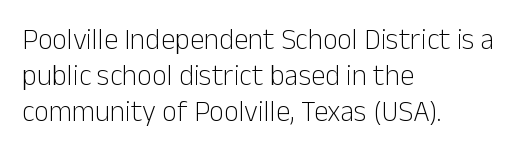
The image shows 29 px light sans-serif type, upright; set left-aligned, normal line spacing (1.25x), normal letter spacing, not underlined; low stroke contrast and a medium x-height.
